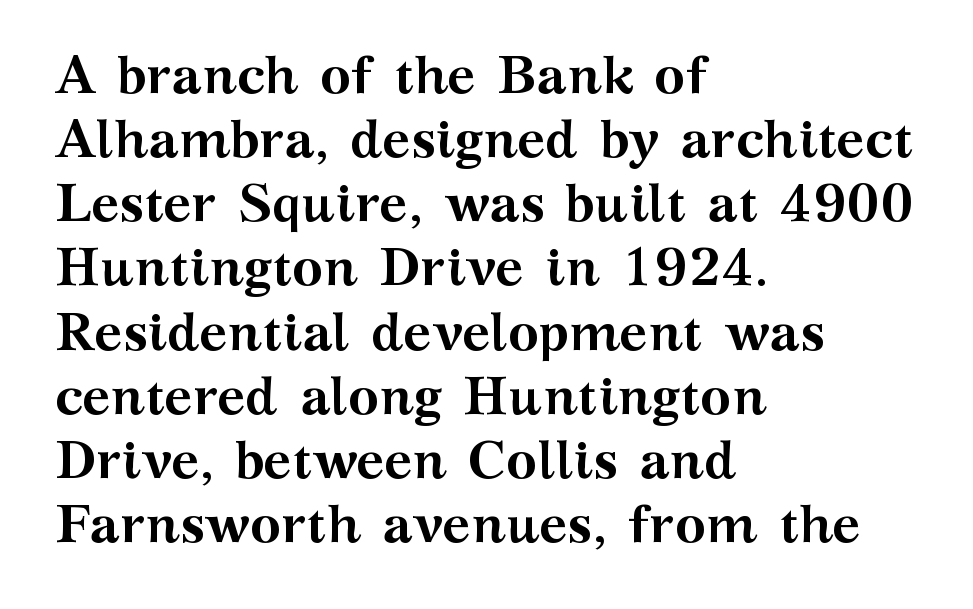
Classification — serif. Typesetter's note: full bold, strokes at maximum text heaviness. The line texture is even and compact thanks to regular tracking. Is this a fixed-width face? No — the glyphs have proportional, varying widths. Honestly, there is no underline to notice here at all. Quick note: not italic, upright.
